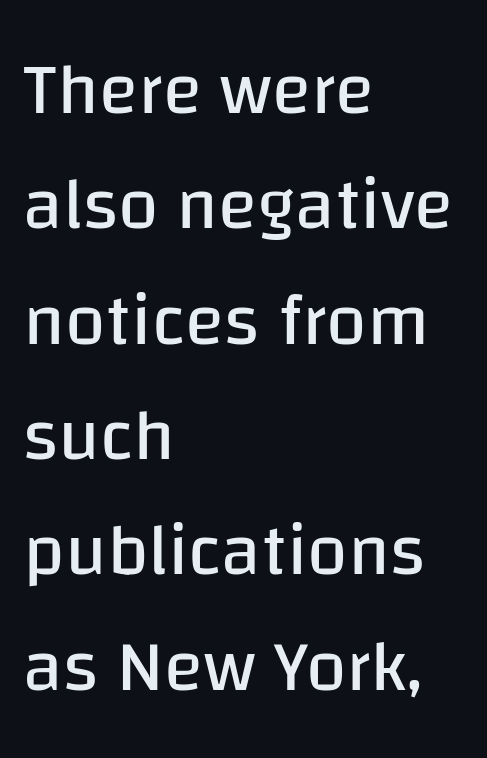
No heavy texture on the line: the type isn't bold. Think of a printed novel: that variable character pitch is what you see here. The letters stand straight up with perfectly vertical stems. Students, note that the glyphs here touch the page at normal intervals.
